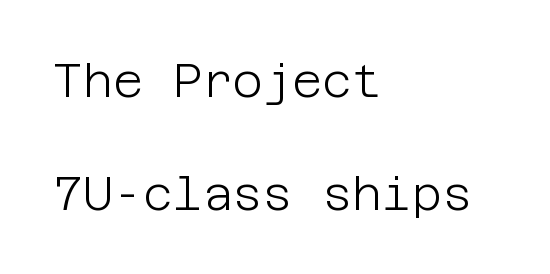
Q: Is the text bold? A: No.
Q: Is the text italic (slanted)? A: No, it is upright.
Q: Is the typeface a serif or a sans-serif typeface? A: Sans-serif.
Q: Is the text underlined? A: No.
Q: How is the paragraph aligned? A: Left-aligned.
Q: Is the spacing between letters normal or unusually wide? A: Normal.
Q: Is the spacing between lines tight, normal or loose? A: Loose.
Q: Width (condensed, normal, or wide)? A: Normal.
Q: Stroke contrast? A: Low.
Q: x-height? A: Large.
